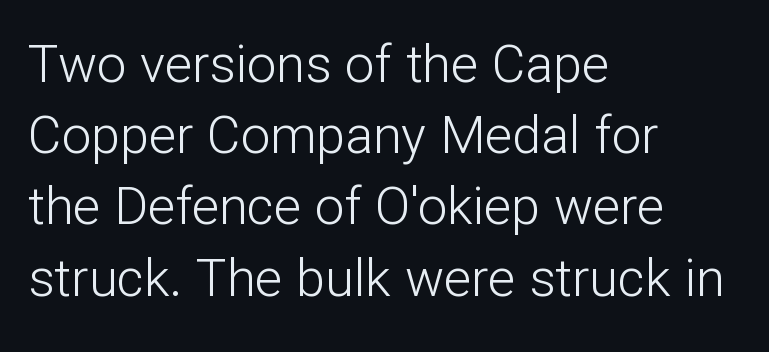
Q: Is the text bold? A: No.
Q: Is the text italic (slanted)? A: No, it is upright.
Q: Is the typeface a serif or a sans-serif typeface? A: Sans-serif.
Q: Is the text underlined? A: No.
Q: How is the paragraph aligned? A: Left-aligned.
Q: Is the spacing between letters normal or unusually wide? A: Normal.
Q: Is the spacing between lines tight, normal or loose? A: Normal.
Q: Width (condensed, normal, or wide)? A: Normal.
Q: Stroke contrast? A: Low.
Q: x-height? A: Medium.
Q: Monospaced? A: No.
